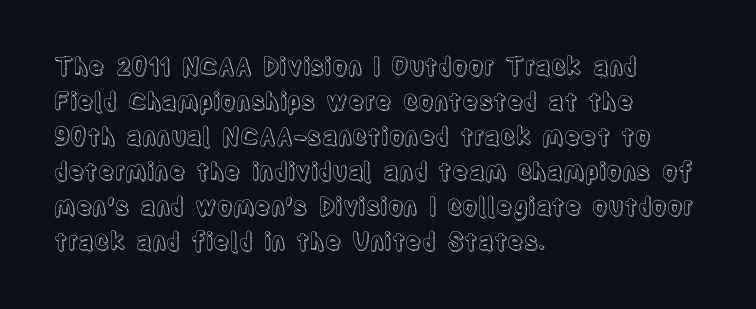
Style check: upright. The designer left line spacing at the default. Casual observation: everything's shoved over to the left. Tracking here is standard; glyphs follow each other at the usual distance. The foot of each line stays bare and open.
